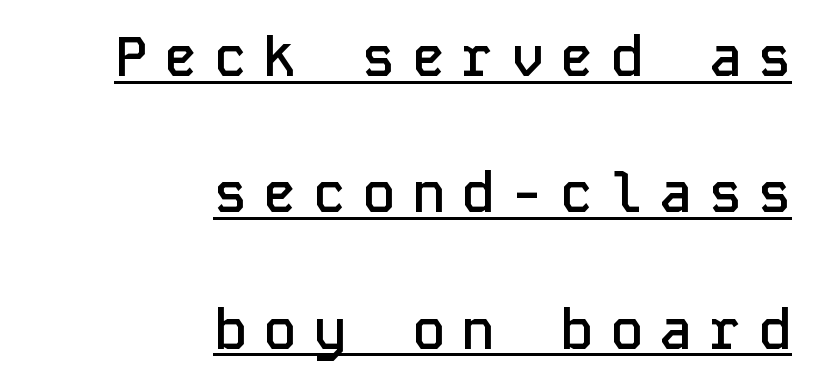
The image shows 55 px semibold sans-serif type, upright, monospaced; set right-aligned, loose line spacing (2.48x), unusually wide letter spacing (+0.3 em), underlined; low stroke contrast and a medium x-height.
